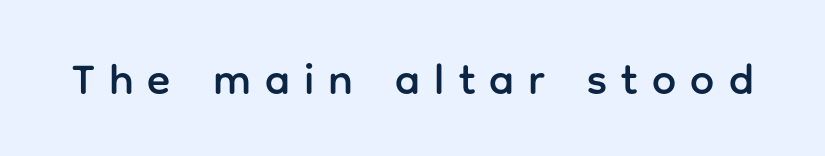
This rendering features lettering with no underline. Designer's note — italics off, roman on. Do the characters align in a grid? No, the font is proportional. I'd call this a sans setting — the letters go barefoot. Between one letter and the next there's a generous, obvious gap.
